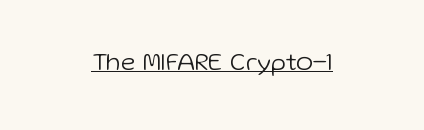
The image shows 26 px text type, upright; set normal letter spacing, underlined.
